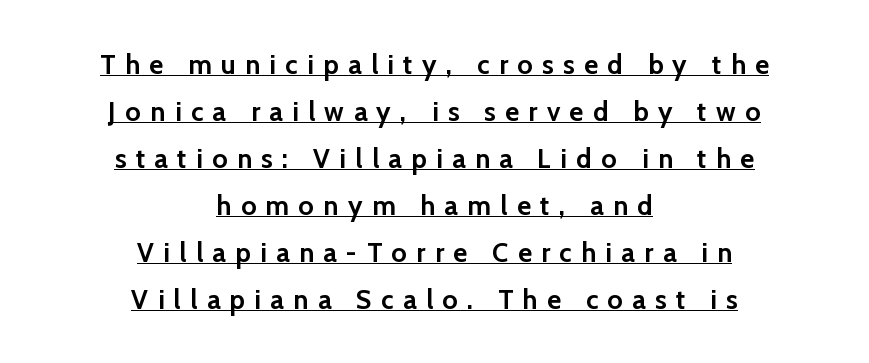
Q: Is the text bold? A: Yes.
Q: Is the text italic (slanted)? A: No, it is upright.
Q: Is the text underlined? A: Yes.
Q: How is the paragraph aligned? A: Centered.
Q: Is the spacing between letters normal or unusually wide? A: Unusually wide.
